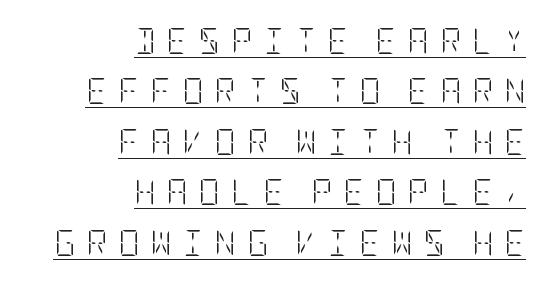
Q: Is the text bold? A: No.
Q: Is the text italic (slanted)? A: No, it is upright.
Q: Is the text underlined? A: Yes.
Q: How is the paragraph aligned? A: Right-aligned.
Q: Is the spacing between letters normal or unusually wide? A: Unusually wide.
Q: Is the spacing between lines tight, normal or loose? A: Loose.
